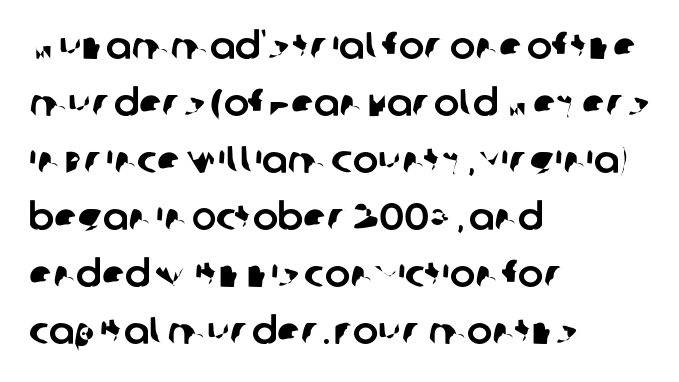
{"serif": "no", "width": "normal", "stroke_contrast": "low", "x_height": "large", "monospaced": "no", "underline": "no", "align": "left", "line_spacing": "normal", "line_spacing_ratio": 1.5, "letter_spacing": "normal", "letter_spacing_em": 0.0, "glyph_px": 38}
